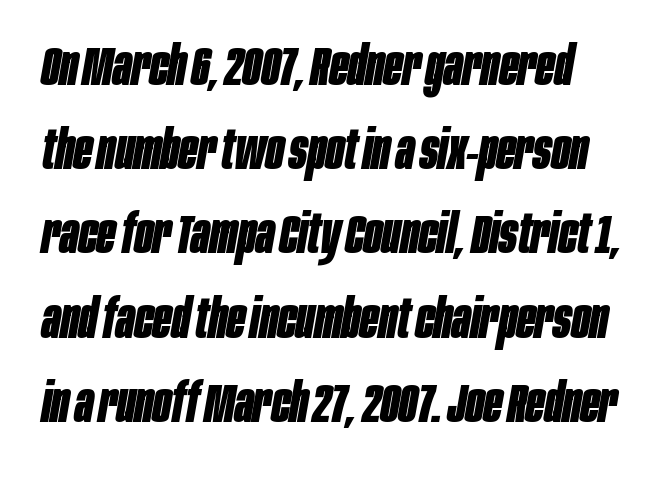
Q: Is the text bold? A: Yes.
Q: Is the text italic (slanted)? A: Yes, it leans right by about 10 degrees.
Q: Is the text underlined? A: No.
Q: Is the spacing between letters normal or unusually wide? A: Normal.
Q: Is the spacing between lines tight, normal or loose? A: Normal.
Q: Width (condensed, normal, or wide)? A: Condensed.
Q: Stroke contrast? A: Low.
Q: x-height? A: Large.
Q: Monospaced? A: No.
